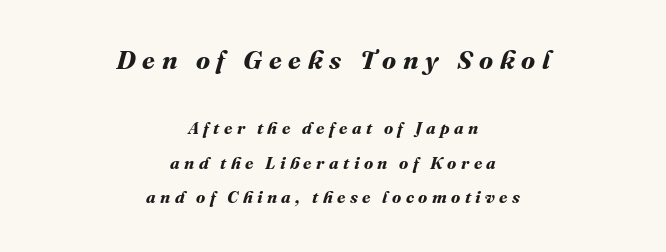
Q: Is the text bold? A: Yes.
Q: Is the text underlined? A: No.
Q: How is the paragraph aligned? A: Centered.
Q: Is the spacing between letters normal or unusually wide? A: Unusually wide.
Q: Is the spacing between lines tight, normal or loose? A: Loose.
Q: Which block of text is set in a larger size, the first (top) or the second (bottom)? A: The first (top) one.
